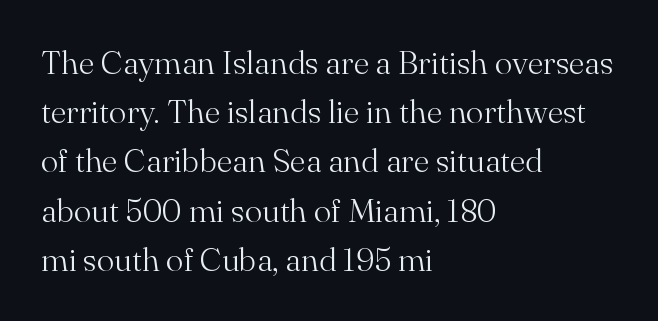
The image shows 33 px light serif type, upright; set left-aligned, normal line spacing (1.49x), normal letter spacing, not underlined; medium stroke contrast and a small x-height.
